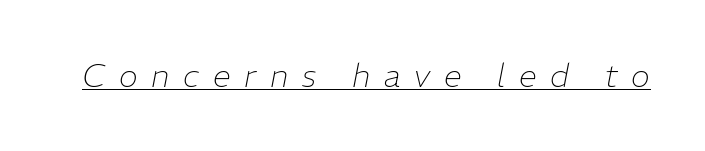
{"italic": "yes", "lean": "right", "slant_degrees": 11, "bold": "no", "weight": "thin", "width": "normal", "stroke_contrast": "low", "x_height": "medium", "monospaced": "no", "underline": "yes", "letter_spacing": "wide", "letter_spacing_em": 0.43, "glyph_px": 32}
